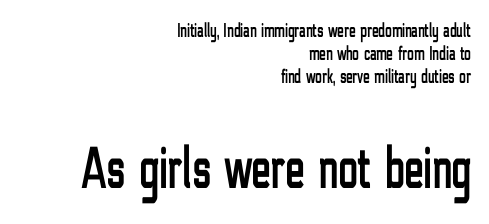
The image shows 59 px condensed sans-serif type, upright; set right-aligned, tight line spacing (1.15x), normal letter spacing, not underlined; the second (bottom) block is 2.95x larger; low stroke contrast and a medium x-height.
